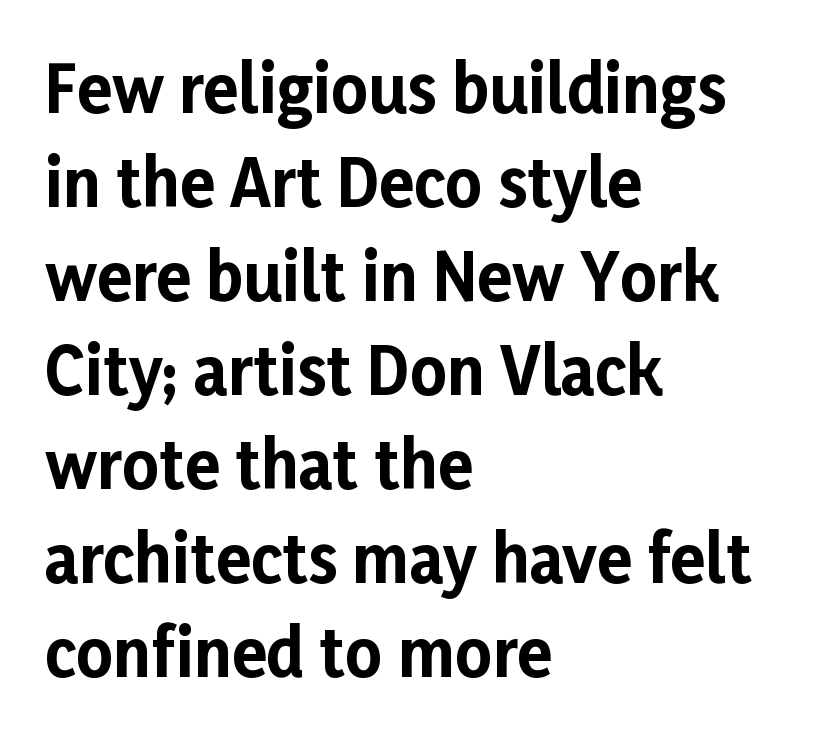
The image shows 64 px bold sans-serif type, upright; set left-aligned, normal line spacing (1.47x), normal letter spacing, not underlined; low stroke contrast and a medium x-height.
